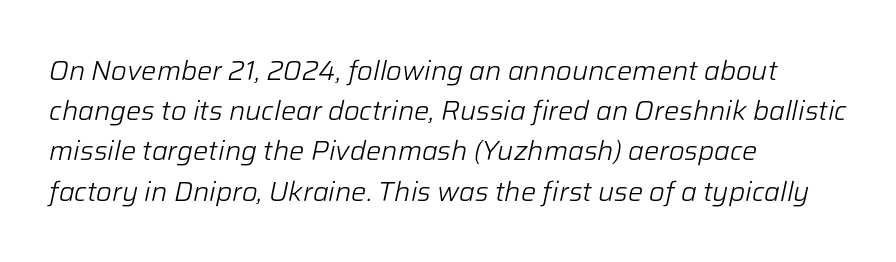
{"italic": "yes", "lean": "right", "slant_degrees": 12, "bold": "no", "underline": "no", "align": "left", "line_spacing": "normal", "line_spacing_ratio": 1.49, "letter_spacing": "normal", "letter_spacing_em": 0.0, "glyph_px": 27}
